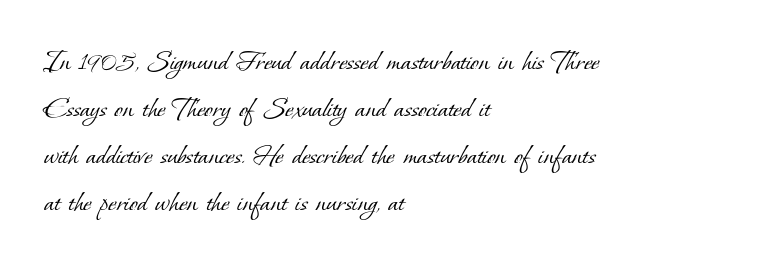
The image shows 31 px light serif type; set left-aligned, normal line spacing (1.52x), normal letter spacing, not underlined; low stroke contrast and a small x-height.
